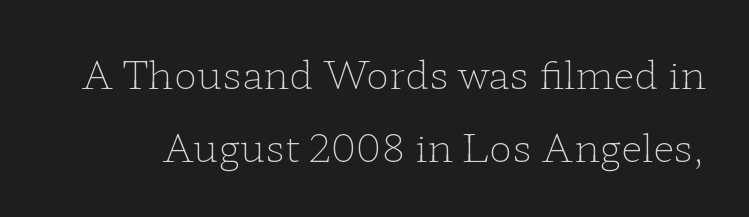
Q: Is the text bold? A: No.
Q: Is the text italic (slanted)? A: No, it is upright.
Q: Is the typeface a serif or a sans-serif typeface? A: Serif.
Q: Is the text underlined? A: No.
Q: Is the spacing between letters normal or unusually wide? A: Normal.
Q: Width (condensed, normal, or wide)? A: Wide.
Q: Stroke contrast? A: Low.
Q: x-height? A: Medium.
Q: Monospaced? A: No.
